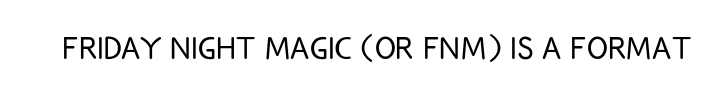
The image shows 39 px light, condensed sans-serif type, upright; set normal letter spacing, not underlined; low stroke contrast and a large x-height.
